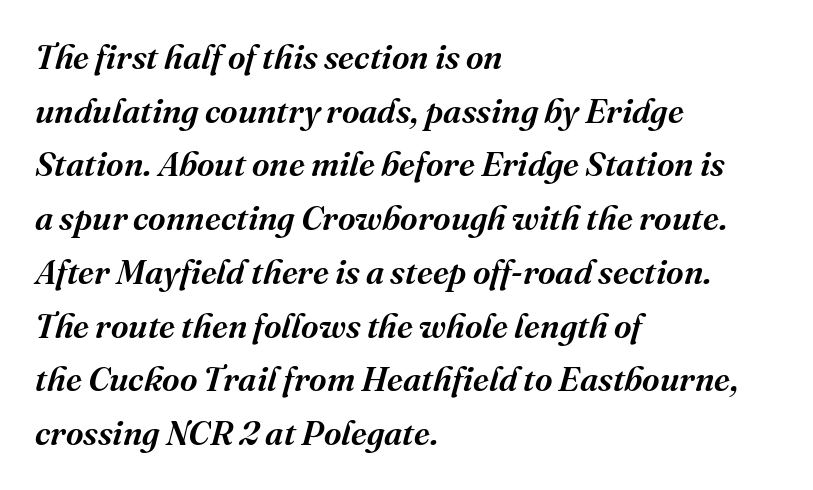
The image shows 34 px semibold serif type, italic (leaning right); set left-aligned, normal line spacing (1.58x), normal letter spacing, not underlined; medium stroke contrast and a medium x-height.
